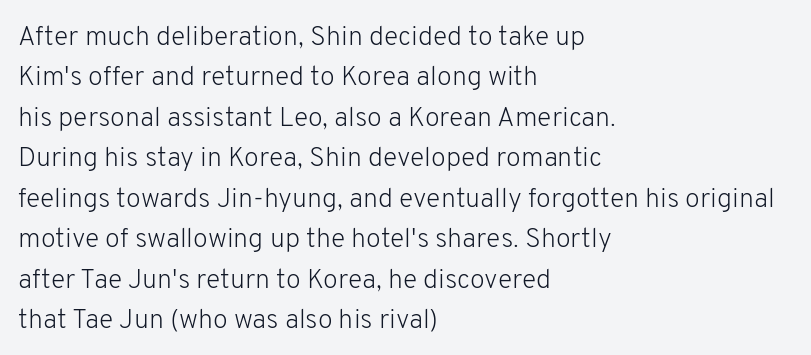
{"italic": "no", "bold": "no", "underline": "no", "align": "left", "line_spacing": "normal", "line_spacing_ratio": 1.5, "letter_spacing": "normal", "letter_spacing_em": 0.0, "glyph_px": 27}
